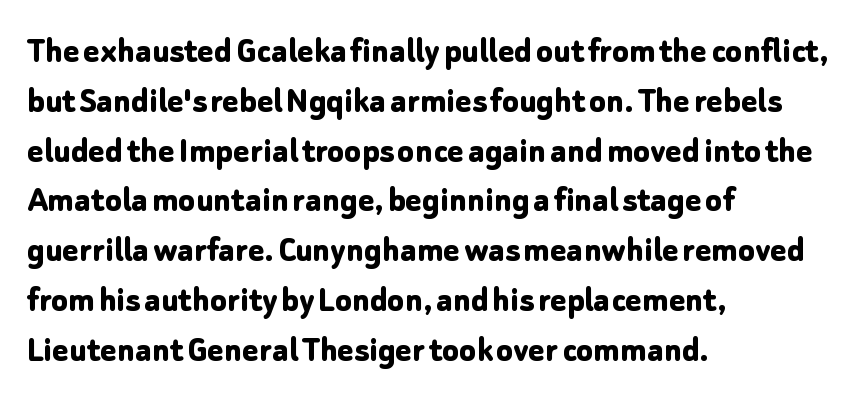
The image shows 38 px bold sans-serif type, upright; set left-aligned, normal line spacing (1.31x), normal letter spacing, not underlined; low stroke contrast and a medium x-height.
